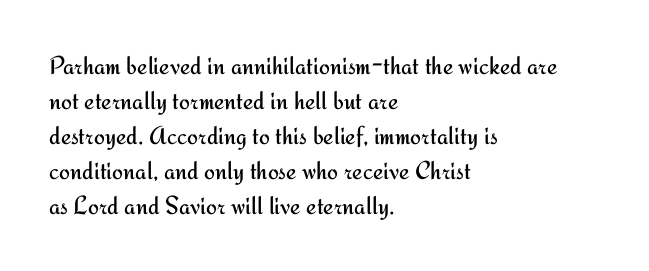
The image shows 26 px text type, upright; set left-aligned, normal line spacing (1.35x), normal letter spacing, not underlined.
